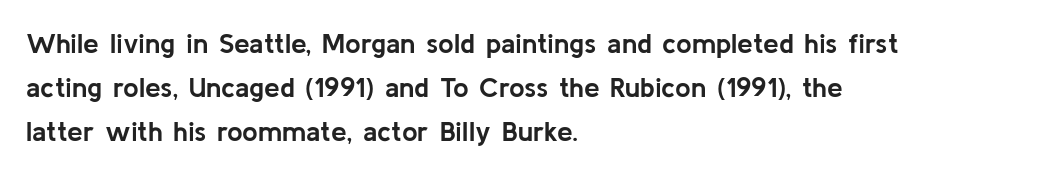
Ordinary non-slanted type is in use. Only glyphs here, with clear space below each row. As a designer I'd log this as weight 700, bold. This block has exactly the height ordinary leading produces.
